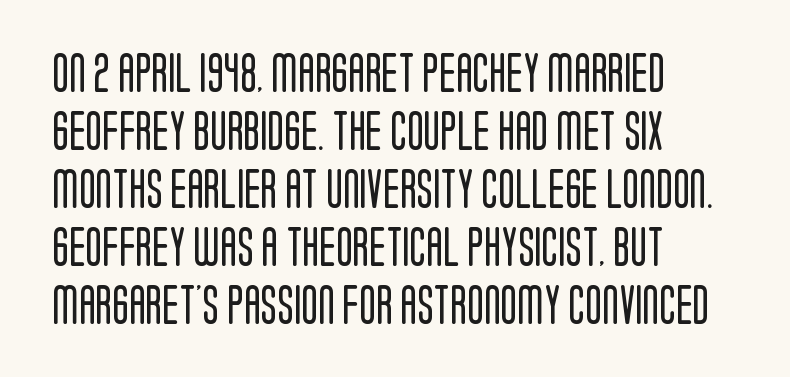
{"serif": "no", "italic": "no", "bold": "no", "weight": "regular", "width": "condensed", "stroke_contrast": "low", "x_height": "large", "monospaced": "no", "underline": "no", "align": "left", "line_spacing": "normal", "line_spacing_ratio": 1.49, "letter_spacing": "normal", "letter_spacing_em": 0.0, "glyph_px": 39}
